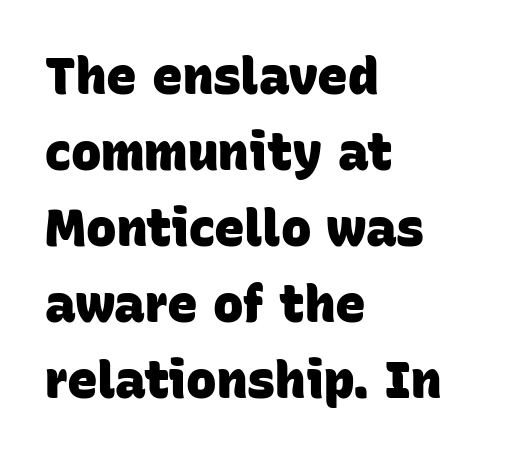
{"serif": "no", "bold": "yes", "weight": "heavy", "width": "normal", "stroke_contrast": "low", "x_height": "large", "monospaced": "no", "underline": "no", "align": "left", "line_spacing": "normal", "line_spacing_ratio": 1.49, "letter_spacing": "normal", "letter_spacing_em": 0.0, "glyph_px": 51}
